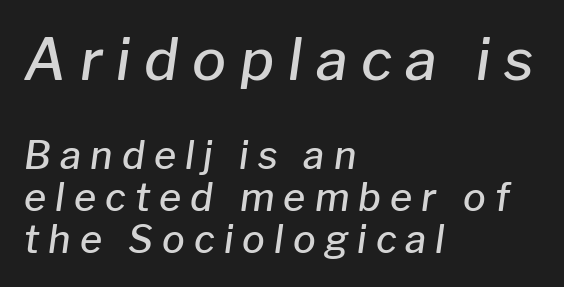
{"italic": "yes", "lean": "right", "slant_degrees": 8, "bold": "semi", "weight": "semibold", "width": "normal", "stroke_contrast": "low", "x_height": "medium", "monospaced": "no", "underline": "no", "align": "left", "line_spacing": "tight", "line_spacing_ratio": 1.1, "letter_spacing": "wide", "letter_spacing_em": 0.24, "larger_block": "first", "size_ratio": 1.5, "glyph_px": 57}
